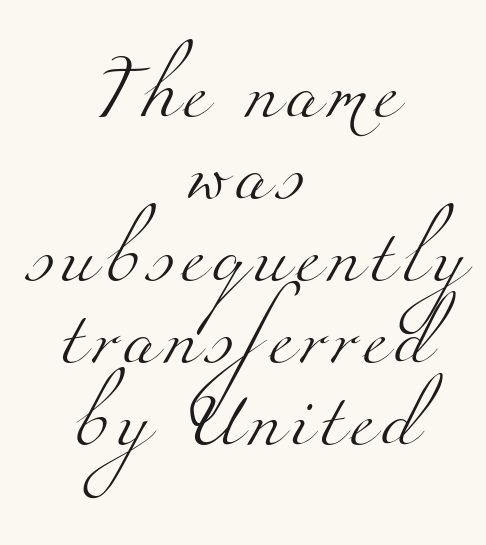
{"bold": "no", "weight": "light", "width": "wide", "stroke_contrast": "medium", "x_height": "small", "monospaced": "no", "underline": "no", "align": "center", "line_spacing": "normal", "line_spacing_ratio": 1.52, "glyph_px": 54}
